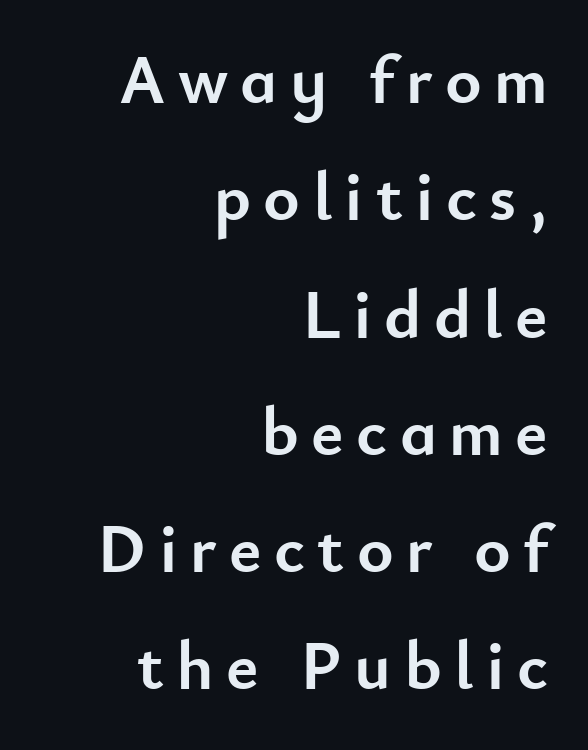
{"serif": "no", "italic": "no", "bold": "yes", "weight": "semibold", "width": "normal", "stroke_contrast": "low", "x_height": "small", "monospaced": "no", "underline": "no", "align": "right", "line_spacing": "normal", "line_spacing_ratio": 1.7, "glyph_px": 69}
